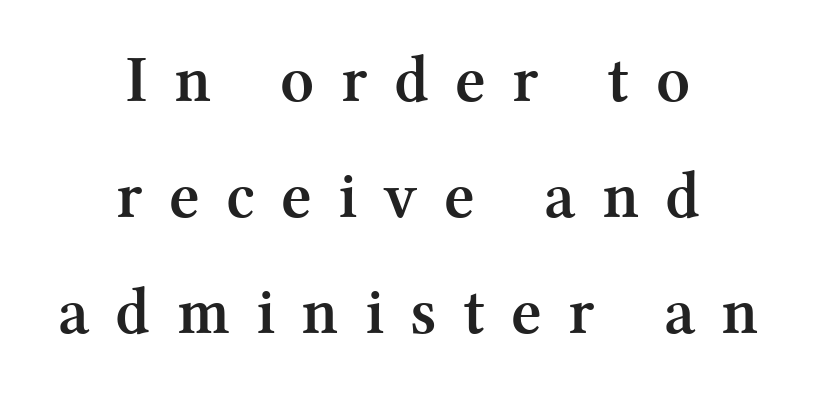
Q: Is the text bold? A: Yes.
Q: Is the text italic (slanted)? A: No, it is upright.
Q: Is the typeface a serif or a sans-serif typeface? A: Serif.
Q: Is the text underlined? A: No.
Q: How is the paragraph aligned? A: Centered.
Q: Is the spacing between letters normal or unusually wide? A: Unusually wide.
Q: Width (condensed, normal, or wide)? A: Normal.
Q: Stroke contrast? A: Medium.
Q: x-height? A: Medium.
Q: Monospaced? A: No.
